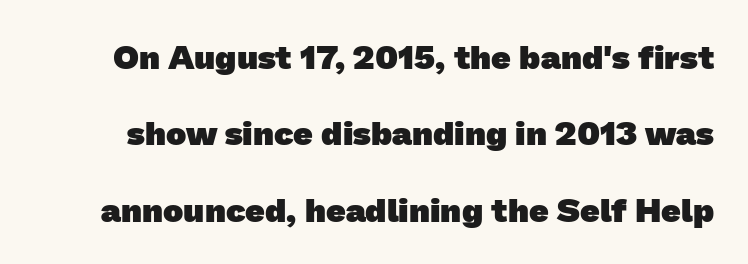
Q: Is the text bold? A: Yes.
Q: Is the typeface a serif or a sans-serif typeface? A: Sans-serif.
Q: Is the text underlined? A: No.
Q: Is the spacing between letters normal or unusually wide? A: Normal.
Q: Is the spacing between lines tight, normal or loose? A: Loose.
Q: Width (condensed, normal, or wide)? A: Normal.
Q: Stroke contrast? A: Low.
Q: x-height? A: Medium.
Q: Monospaced? A: No.
